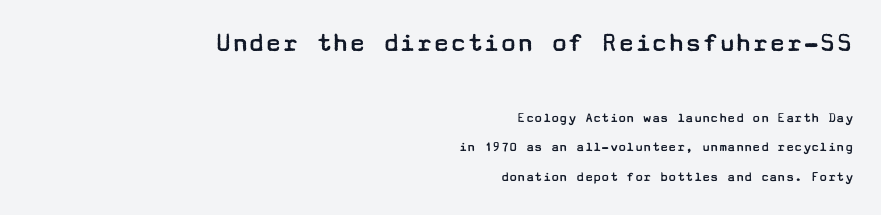
Q: Is the text bold? A: No.
Q: Is the text italic (slanted)? A: No, it is upright.
Q: Is the typeface a serif or a sans-serif typeface? A: Sans-serif.
Q: Is the text underlined? A: No.
Q: How is the paragraph aligned? A: Right-aligned.
Q: Is the spacing between letters normal or unusually wide? A: Normal.
Q: Is the spacing between lines tight, normal or loose? A: Loose.
Q: Which block of text is set in a larger size, the first (top) or the second (bottom)? A: The first (top) one.
Q: Width (condensed, normal, or wide)? A: Wide.
Q: Stroke contrast? A: Low.
Q: x-height? A: Medium.
